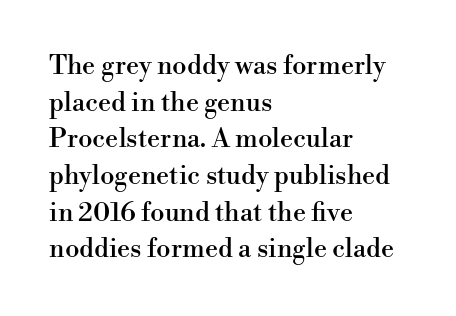
Here the glyphs are tracked normally, forming tight word shapes. Upright lettering throughout. Underline: absent. The lines are quadded left.
